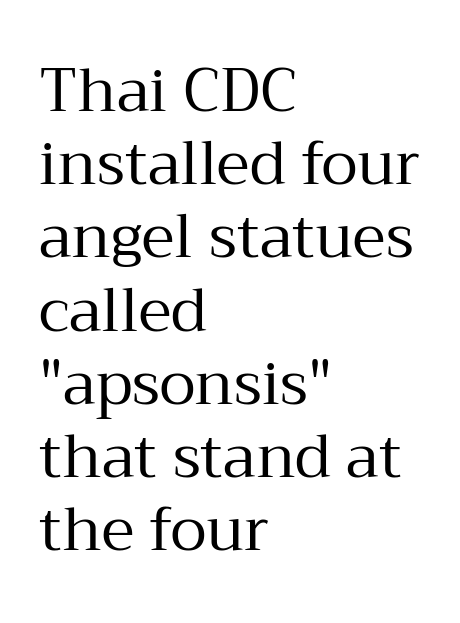
{"serif": "yes", "italic": "no", "bold": "no", "weight": "regular", "width": "normal", "stroke_contrast": "medium", "x_height": "medium", "monospaced": "no", "underline": "no", "align": "left", "line_spacing_ratio": 1.22, "letter_spacing": "normal", "letter_spacing_em": 0.0, "glyph_px": 60}
